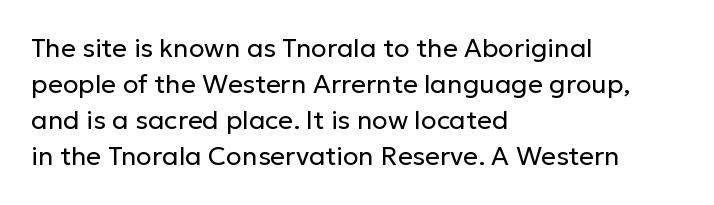
Q: Is the text bold? A: No.
Q: Is the text italic (slanted)? A: No, it is upright.
Q: Is the text underlined? A: No.
Q: How is the paragraph aligned? A: Left-aligned.
Q: Is the spacing between letters normal or unusually wide? A: Normal.
Q: Is the spacing between lines tight, normal or loose? A: Normal.
